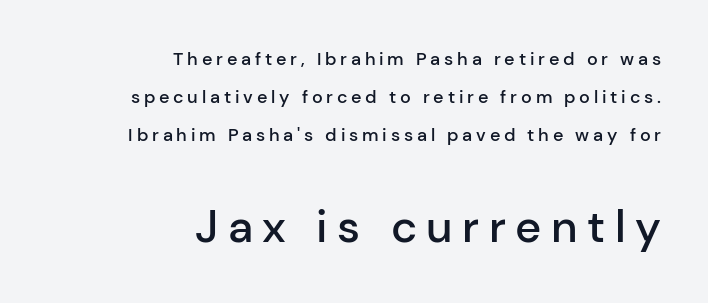
Q: Is the text bold? A: Semi-bold.
Q: Is the text italic (slanted)? A: No, it is upright.
Q: Is the typeface a serif or a sans-serif typeface? A: Sans-serif.
Q: Is the text underlined? A: No.
Q: How is the paragraph aligned? A: Right-aligned.
Q: Is the spacing between letters normal or unusually wide? A: Unusually wide.
Q: Is the spacing between lines tight, normal or loose? A: Loose.
Q: Which block of text is set in a larger size, the first (top) or the second (bottom)? A: The second (bottom) one.
Q: Width (condensed, normal, or wide)? A: Normal.
Q: Stroke contrast? A: Low.
Q: x-height? A: Medium.
Q: Monospaced? A: No.
